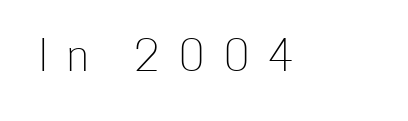
The image shows 42 px light, condensed sans-serif type, upright; set unusually wide letter spacing (+0.46 em), not underlined; low stroke contrast and a medium x-height.
